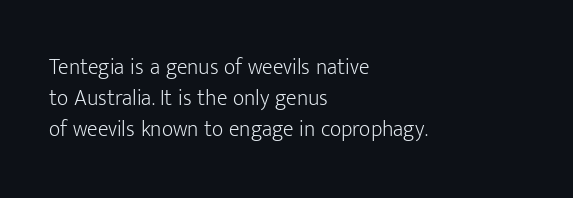
Q: Is the text bold? A: No.
Q: Is the text italic (slanted)? A: No, it is upright.
Q: Is the text underlined? A: No.
Q: How is the paragraph aligned? A: Left-aligned.
Q: Is the spacing between letters normal or unusually wide? A: Normal.
Q: Is the spacing between lines tight, normal or loose? A: Normal.
